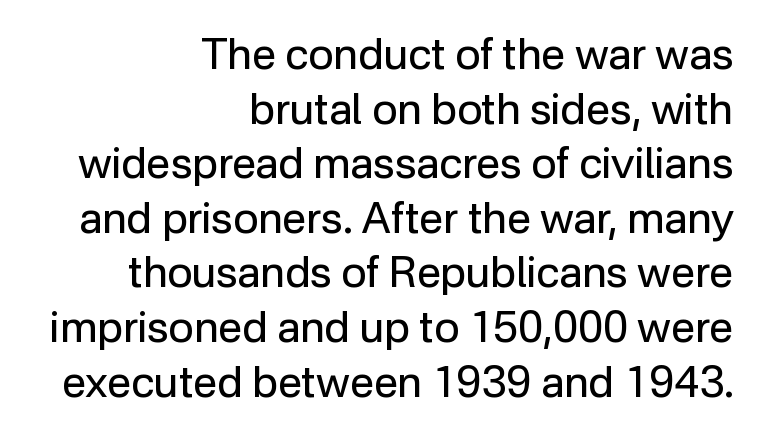
{"serif": "no", "italic": "no", "bold": "no", "weight": "regular", "width": "normal", "stroke_contrast": "low", "x_height": "medium", "monospaced": "no", "underline": "no", "align": "right", "line_spacing": "normal", "line_spacing_ratio": 1.27, "letter_spacing": "normal", "letter_spacing_em": 0.0, "glyph_px": 43}
